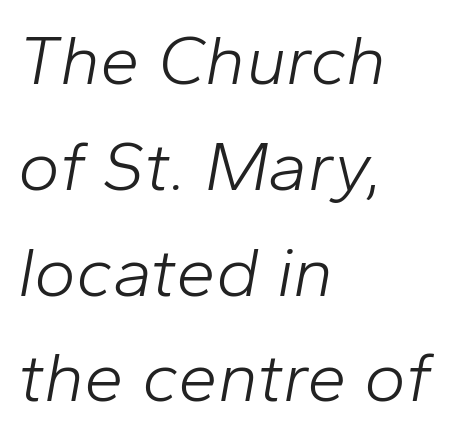
The image shows 71 px light type, italic (leaning right); set left-aligned, normal line spacing (1.49x), normal letter spacing, not underlined; low stroke contrast and a medium x-height.
